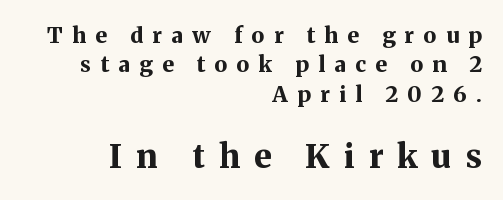
The image shows 33 px bold serif type, upright; set right-aligned, normal line spacing (1.33x), unusually wide letter spacing (+0.42 em), not underlined; the second (bottom) block is 1.5x larger; medium stroke contrast and a medium x-height.
